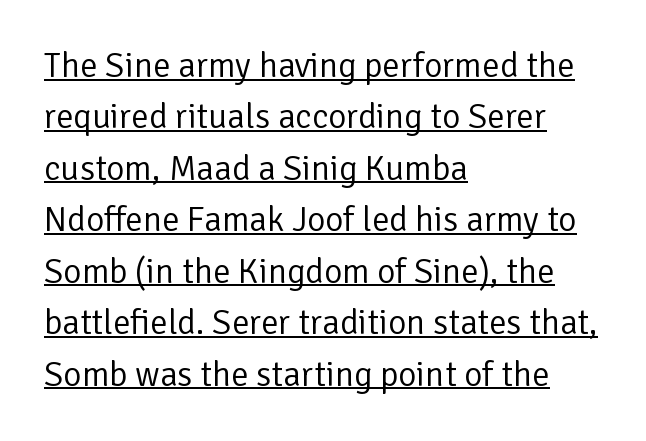
The image shows 35 px regular-weight sans-serif type, upright; set left-aligned, normal line spacing (1.47x), normal letter spacing, underlined; low stroke contrast and a medium x-height.
